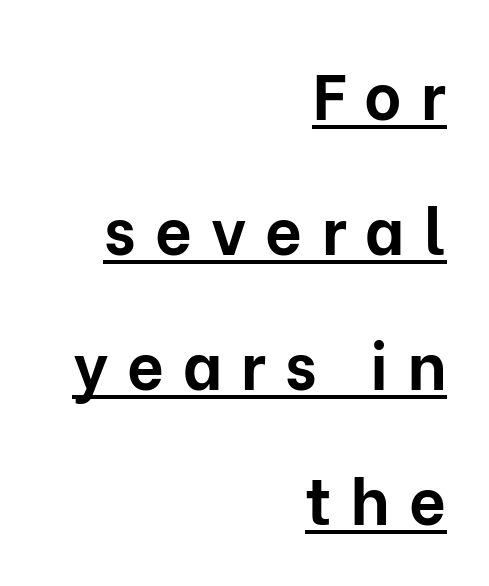
Q: Is the text bold? A: Yes.
Q: Is the text italic (slanted)? A: No, it is upright.
Q: Is the typeface a serif or a sans-serif typeface? A: Sans-serif.
Q: Is the text underlined? A: Yes.
Q: How is the paragraph aligned? A: Right-aligned.
Q: Is the spacing between letters normal or unusually wide? A: Unusually wide.
Q: Is the spacing between lines tight, normal or loose? A: Loose.
Q: Width (condensed, normal, or wide)? A: Normal.
Q: Stroke contrast? A: Low.
Q: x-height? A: Medium.
Q: Monospaced? A: No.
